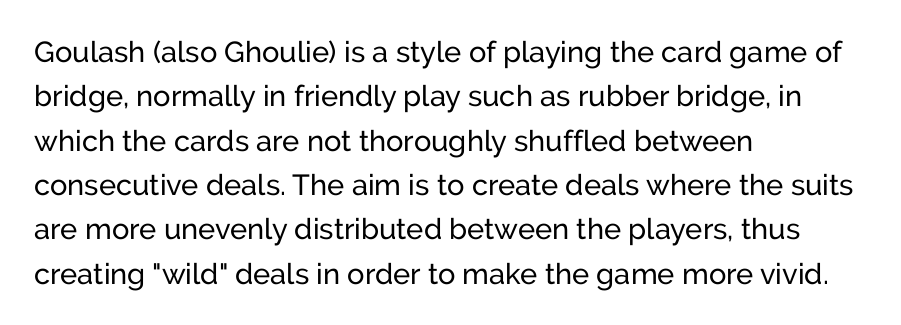
The image shows 29 px regular-weight sans-serif type, upright; set left-aligned, normal line spacing (1.53x), normal letter spacing, not underlined; low stroke contrast and a medium x-height.
